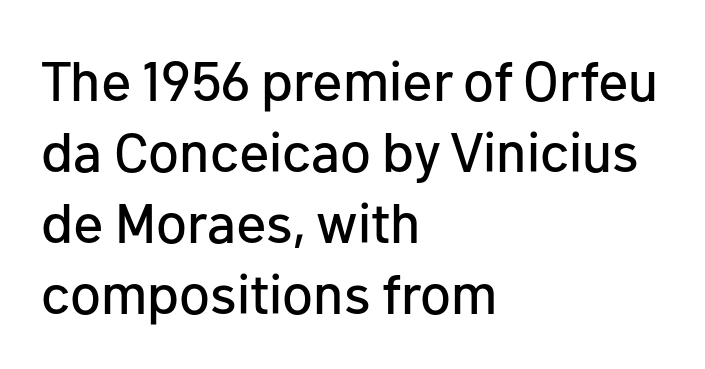
Serif or sans? Sans — the stroke terminals are bare. The passage is arranged the way most books set body copy — flush left. Every character sits straight up, as roman type does. Normally led — the rows are evenly, conventionally spaced. The baseline area is clear.
